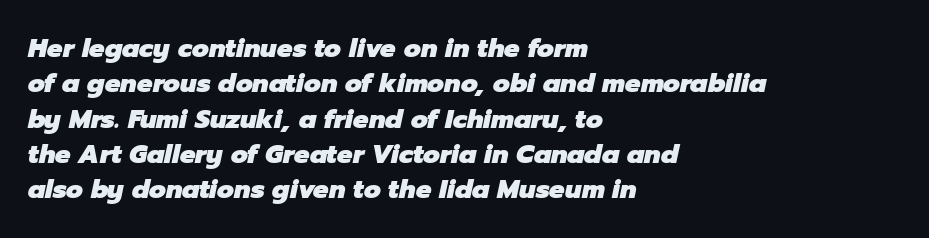
The image shows 26 px bold type, italic (leaning right); set left-aligned, normal line spacing (1.36x), normal letter spacing, not underlined.
